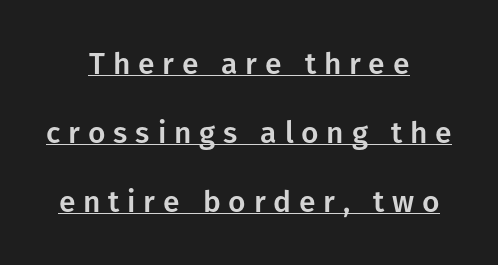
Glance below the letters and you will spot a drawn line. Every row of glyphs is offset so its center matches the block's center. This sample uses a sans-serif face. This sample trades compactness for vertical openness between lines. You could not count columns in this text — the font is proportionally spaced.
